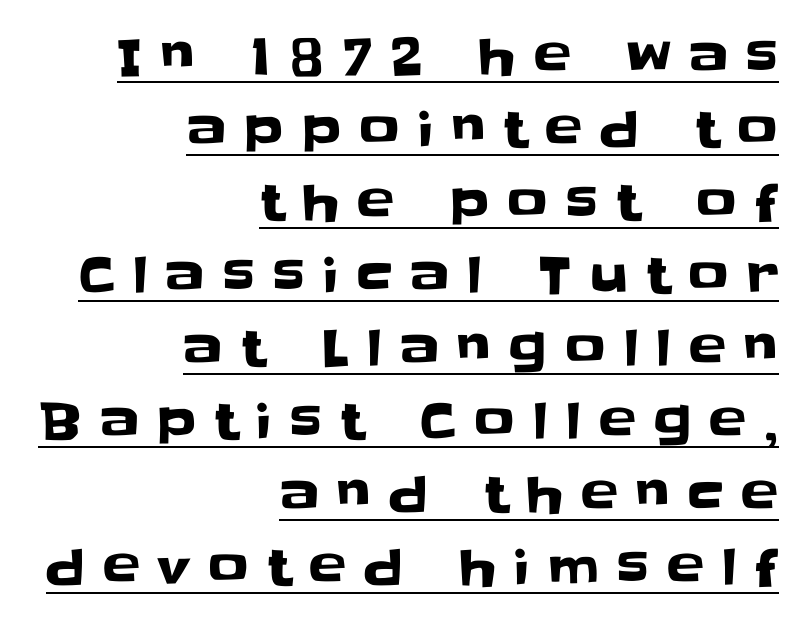
Note the varied advance widths — an 'i' is clearly narrower than an 'm'. The horizontal fit of the characters is loose and conspicuously gappy. Layout note: lines flush right. What kind of face is this? One without serifs — a sans. The letters stand upright; this is a roman face. Compared with undecorated copy, this sample adds a rule below the words.
